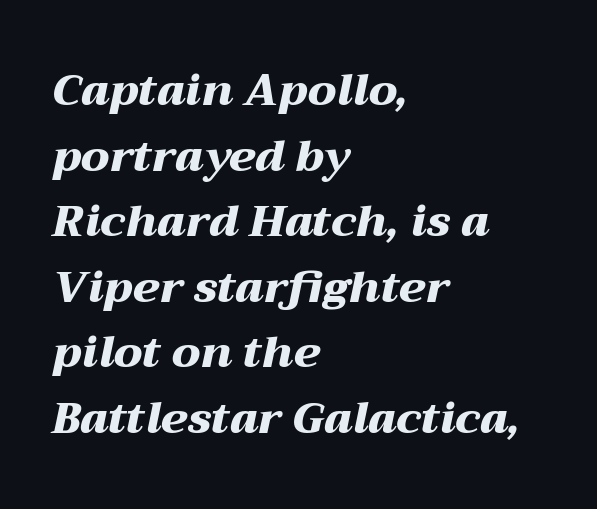
Q: Is the text bold? A: Yes.
Q: Is the text italic (slanted)? A: Yes, it leans right by about 12 degrees.
Q: Is the text underlined? A: No.
Q: How is the paragraph aligned? A: Left-aligned.
Q: Is the spacing between letters normal or unusually wide? A: Normal.
Q: Is the spacing between lines tight, normal or loose? A: Normal.
Q: Width (condensed, normal, or wide)? A: Wide.
Q: Stroke contrast? A: Medium.
Q: x-height? A: Medium.
Q: Monospaced? A: No.
